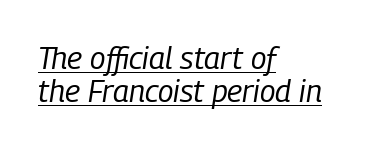
{"italic": "yes", "lean": "right", "slant_degrees": 9, "bold": "no", "weight": "regular", "width": "condensed", "stroke_contrast": "low", "x_height": "medium", "monospaced": "no", "underline": "yes", "align": "left", "line_spacing": "tight", "line_spacing_ratio": 1.07, "letter_spacing": "normal", "letter_spacing_em": 0.0, "glyph_px": 31}
